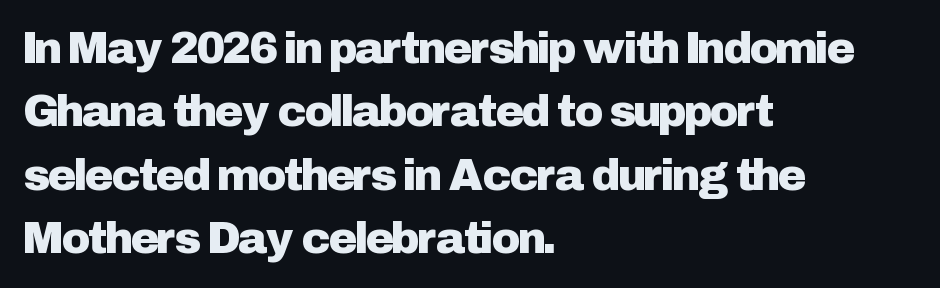
{"serif": "no", "italic": "no", "width": "normal", "stroke_contrast": "low", "x_height": "medium", "monospaced": "no", "underline": "no", "align": "left", "line_spacing": "normal", "line_spacing_ratio": 1.44, "letter_spacing": "normal", "letter_spacing_em": 0.0, "glyph_px": 44}
